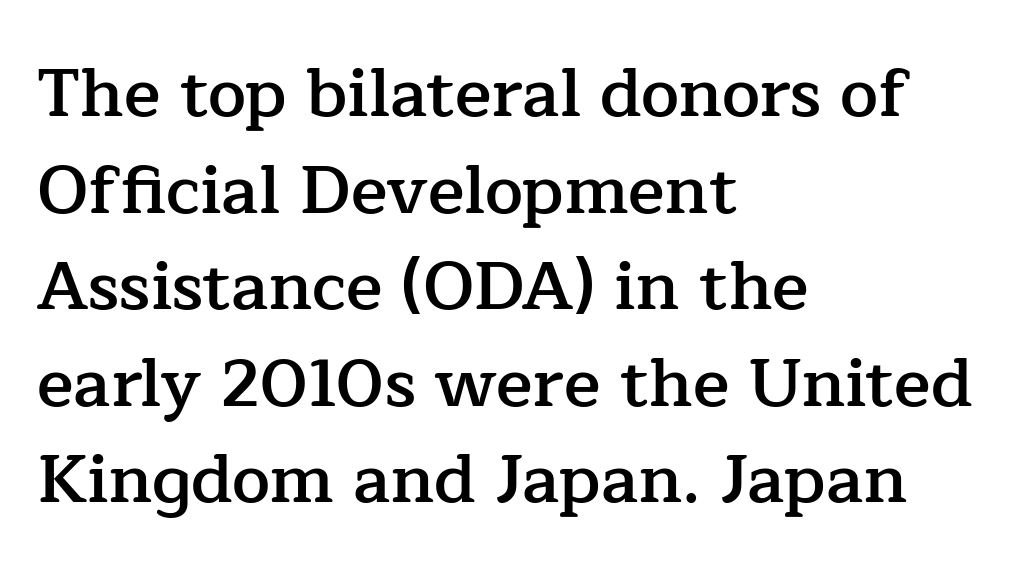
{"serif": "yes", "italic": "no", "bold": "semi", "weight": "semibold", "width": "normal", "stroke_contrast": "low", "x_height": "medium", "monospaced": "no", "underline": "no", "align": "left", "line_spacing": "normal", "line_spacing_ratio": 1.42, "letter_spacing": "normal", "letter_spacing_em": 0.0, "glyph_px": 68}
